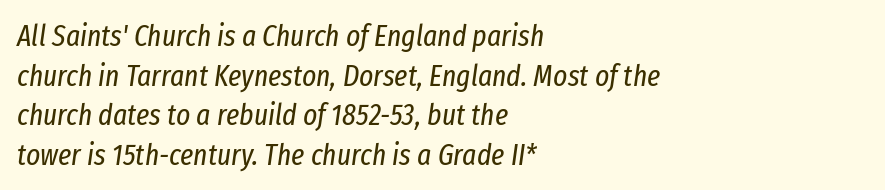
Q: Is the text bold? A: No.
Q: Is the text italic (slanted)? A: Yes, it leans right by about 8 degrees.
Q: Is the text underlined? A: No.
Q: How is the paragraph aligned? A: Left-aligned.
Q: Is the spacing between letters normal or unusually wide? A: Normal.
Q: Is the spacing between lines tight, normal or loose? A: Normal.
Q: Width (condensed, normal, or wide)? A: Condensed.
Q: Stroke contrast? A: Low.
Q: x-height? A: Medium.
Q: Monospaced? A: No.
